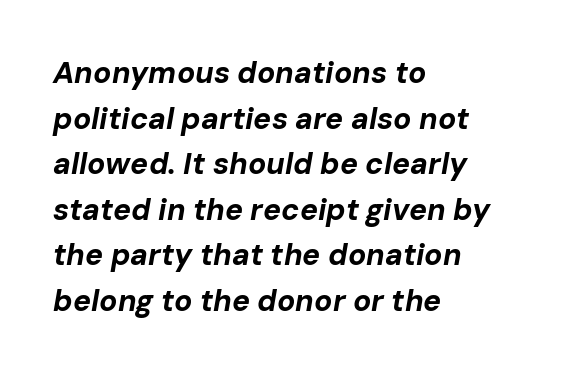
{"italic": "yes", "lean": "right", "slant_degrees": 10, "bold": "yes", "weight": "bold", "width": "normal", "stroke_contrast": "low", "x_height": "medium", "monospaced": "no", "underline": "no", "align": "left", "line_spacing": "normal", "line_spacing_ratio": 1.52, "letter_spacing": "normal", "letter_spacing_em": 0.0, "glyph_px": 30}
